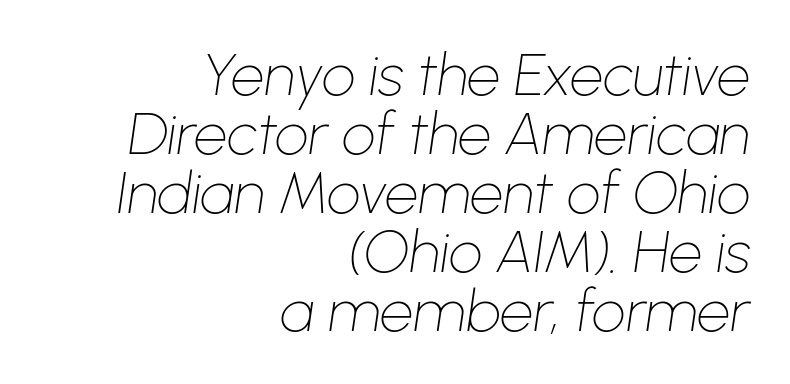
{"italic": "yes", "lean": "right", "slant_degrees": 8, "bold": "no", "weight": "thin", "width": "normal", "stroke_contrast": "low", "x_height": "medium", "monospaced": "no", "underline": "no", "align": "right", "line_spacing": "tight", "line_spacing_ratio": 1.0, "letter_spacing": "normal", "letter_spacing_em": 0.0, "glyph_px": 59}
